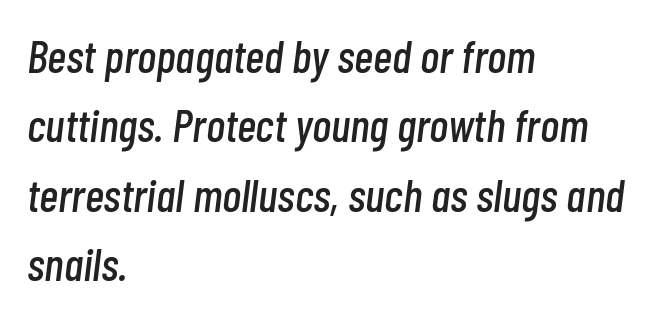
{"italic": "yes", "lean": "right", "slant_degrees": 7, "width": "condensed", "stroke_contrast": "low", "x_height": "medium", "monospaced": "no", "underline": "no", "align": "left", "line_spacing": "normal", "line_spacing_ratio": 1.51, "letter_spacing": "normal", "letter_spacing_em": 0.0, "glyph_px": 46}
